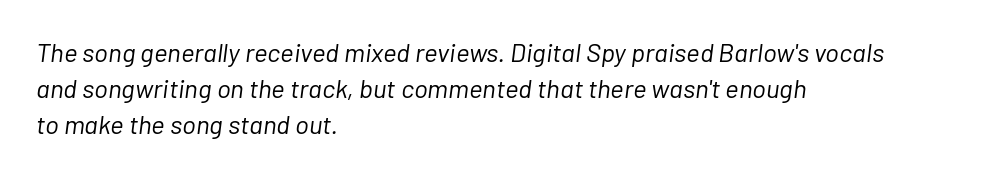
The passage shown is not bold in any degree. One glance says typical: line gaps are just what's usual. The passage shown has conventional tracking throughout. Letters rest on an invisible, unmarked baseline. The typesetter chose a ragged-right arrangement here.
